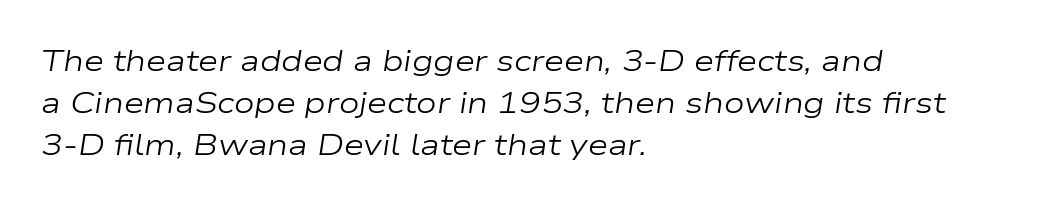
Reading down the column, the eye jumps a familiar distance to each next line. In CSS terms this would be text-align: left. The text carries the slant typical of an italic or oblique font. Caption: standard tracking, unaltered. Only glyphs here, with clear space below each row. Varying glyph widths throughout — classic text-font behaviour.
